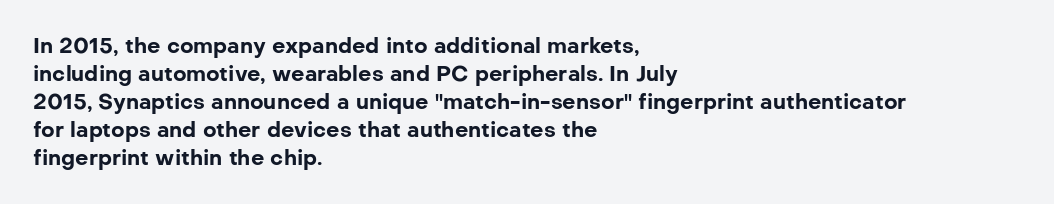
The image shows 21 px bold type, upright; set left-aligned, normal line spacing (1.33x), normal letter spacing, not underlined.
